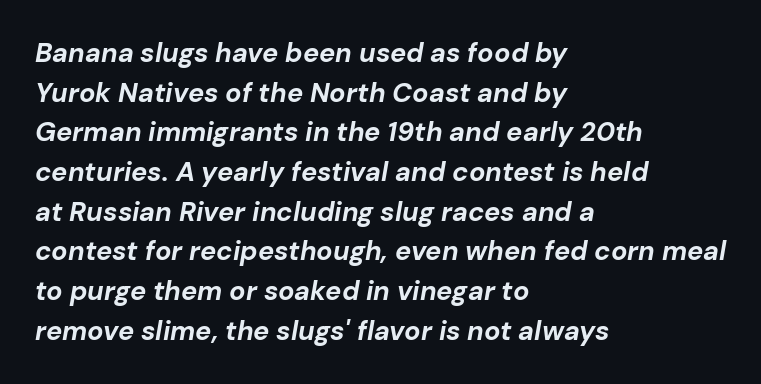
{"italic": "yes", "lean": "right", "slant_degrees": 10, "bold": "yes", "underline": "no", "align": "left", "line_spacing": "normal", "line_spacing_ratio": 1.47, "letter_spacing": "normal", "letter_spacing_em": 0.0, "glyph_px": 27}
